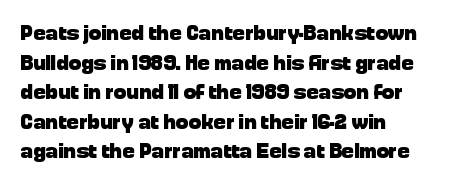
The vertical gap from one line to the next is medium. Beneath every word, the page is bare. Nothing unusual about the tracking: characters are spaced as the font intends. Its strokes are broad and dark, the hallmark of bold type. This sample uses an upright cut, with every glyph sitting square on the baseline. If you drew a ruler down the left edge, every line would touch it.
